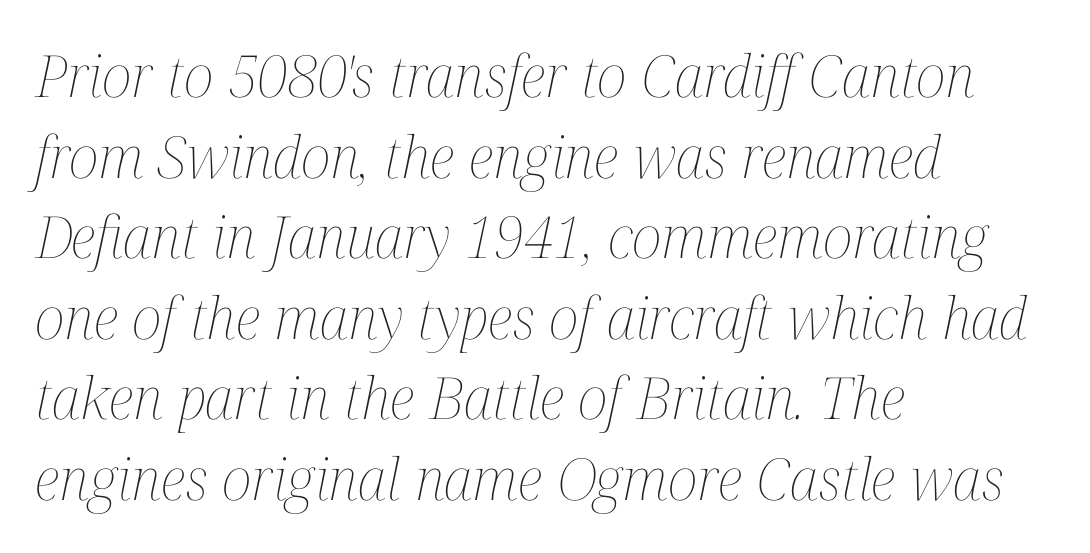
Compared with a centered layout, this one pins lines to the left instead. No word sits above an underline. Each word holds together tightly as a unit, with standard inter-letter gaps. Do the characters align in a grid? No, the font is proportional. This reads as an unemphasized weight, regular at the heaviest. An italicized treatment has been applied to the whole sample.
